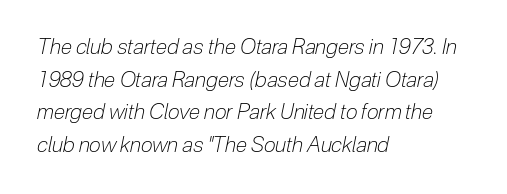
{"italic": "yes", "lean": "right", "slant_degrees": 12, "bold": "no", "underline": "no", "align": "left", "line_spacing": "normal", "line_spacing_ratio": 1.55, "letter_spacing": "normal", "letter_spacing_em": 0.0, "glyph_px": 21}
